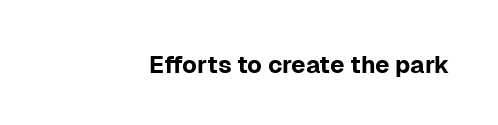
Q: Is the text italic (slanted)? A: No, it is upright.
Q: Is the text underlined? A: No.
Q: How is the paragraph aligned? A: Right-aligned.
Q: Is the spacing between letters normal or unusually wide? A: Normal.
